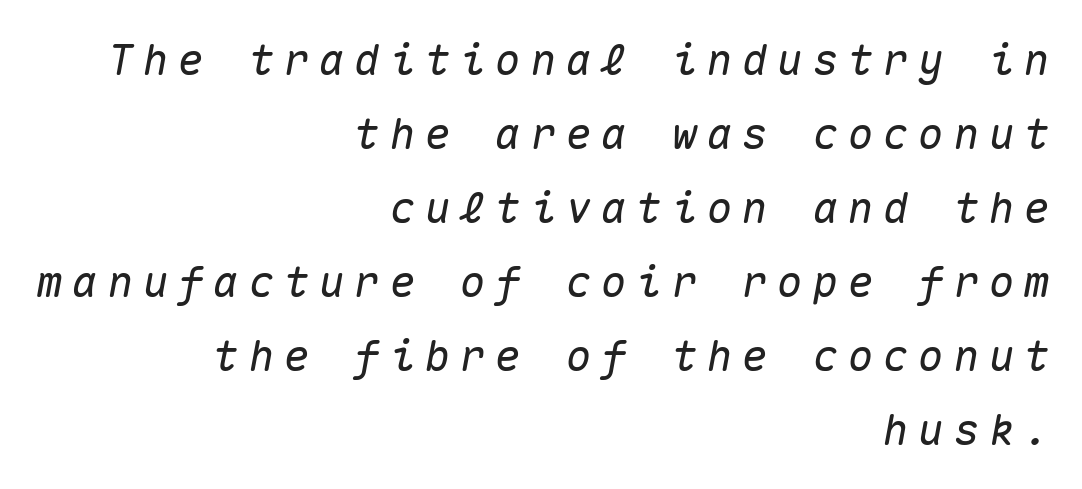
Think of a typewriter: that constant character pitch is what you see here. The rendering anchors every line to the right-hand side. Words appear elongated and porous because spacing is wide. You can tell it's italic because the verticals aren't actually vertical. The passage shown is not underscored anywhere.
